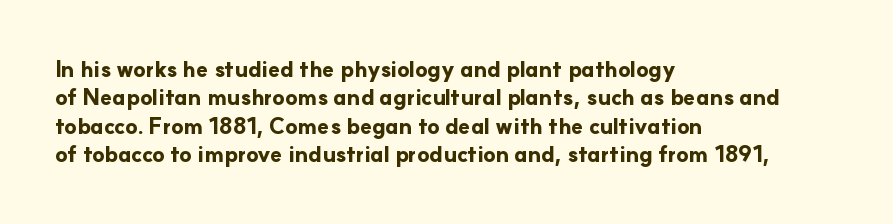
This is the regular roman posture of the typeface. The lines in this sample share a left origin and differ only in where they stop. Standard letterfit; no display-style spreading of the glyphs. Heavy-handed strokes throughout: this text is bold. The space directly below the letters is spotless.
